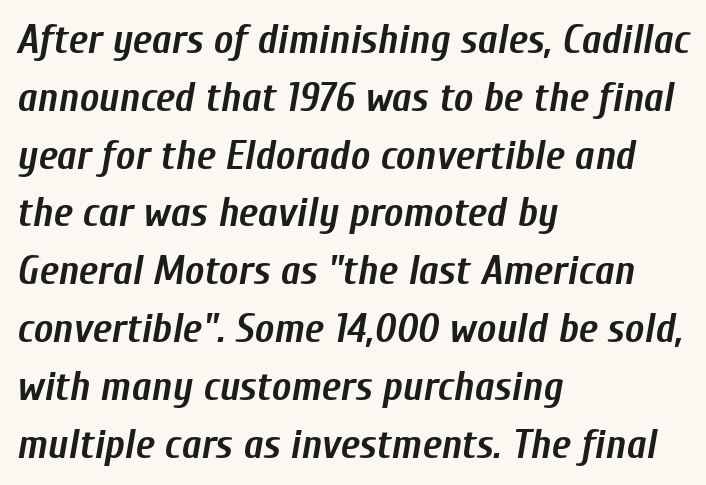
A classic flush-left, rag-right setting is used for this passage. Baseline-to-baseline distance is the conventional proportion of letter height. Thick stems and heavy bowls — unmistakably bold. Spacing verdict: proportional, widths tailored to each character. The lettering tilts uniformly, giving the passage an italic look. Type without underlining.
